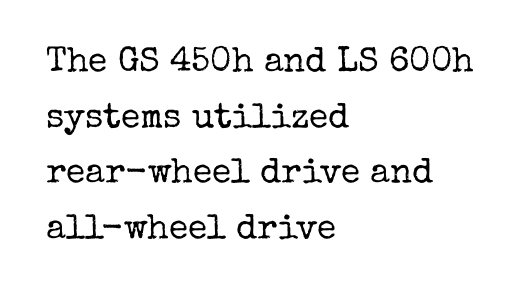
The image shows 35 px regular-weight serif type, upright; set left-aligned, normal line spacing (1.59x), normal letter spacing, not underlined; low stroke contrast and a medium x-height.
